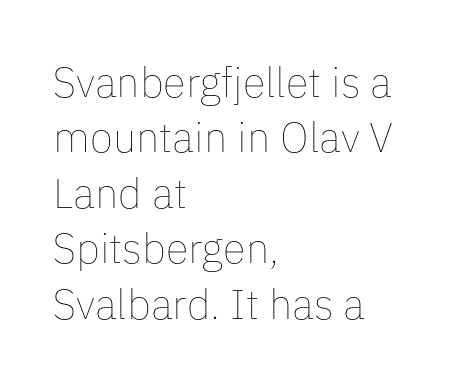
The image shows 42 px thin type, upright; set left-aligned, normal line spacing (1.32x), normal letter spacing, not underlined; low stroke contrast and a medium x-height.
